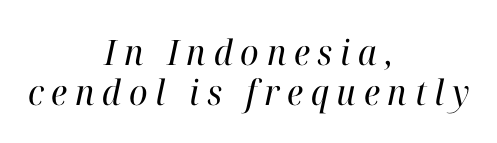
Q: Is the text bold? A: No.
Q: Is the text italic (slanted)? A: Yes, it leans right by about 12 degrees.
Q: Is the typeface a serif or a sans-serif typeface? A: Serif.
Q: Is the text underlined? A: No.
Q: How is the paragraph aligned? A: Centered.
Q: Is the spacing between letters normal or unusually wide? A: Unusually wide.
Q: Is the spacing between lines tight, normal or loose? A: Tight.
Q: Width (condensed, normal, or wide)? A: Normal.
Q: Stroke contrast? A: High.
Q: x-height? A: Medium.
Q: Monospaced? A: No.
